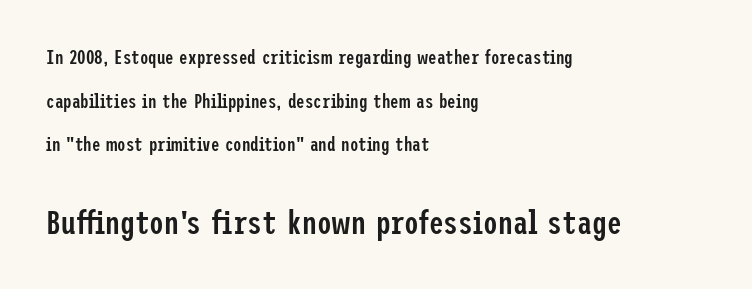
The image shows 33 px semibold, condensed sans-serif type, upright; set left-aligned, loose line spacing (2.3x), normal letter spacing, not underlined; the second (bottom) block is 1.74x larger; low stroke contrast and a medium x-height.
